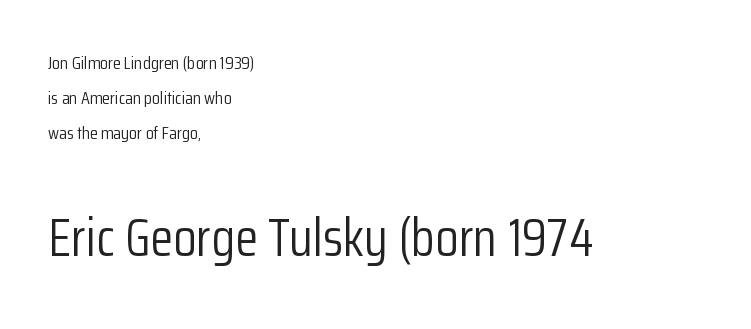
Q: Is the text bold? A: No.
Q: Is the text italic (slanted)? A: No, it is upright.
Q: Is the typeface a serif or a sans-serif typeface? A: Sans-serif.
Q: Is the text underlined? A: No.
Q: How is the paragraph aligned? A: Left-aligned.
Q: Is the spacing between letters normal or unusually wide? A: Normal.
Q: Is the spacing between lines tight, normal or loose? A: Loose.
Q: Which block of text is set in a larger size, the first (top) or the second (bottom)? A: The second (bottom) one.
Q: Width (condensed, normal, or wide)? A: Condensed.
Q: Stroke contrast? A: Low.
Q: x-height? A: Medium.
Q: Monospaced? A: No.
